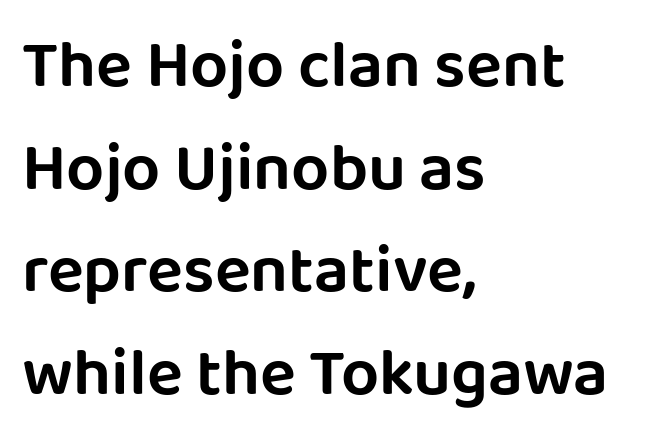
Q: Is the text italic (slanted)? A: No, it is upright.
Q: Is the typeface a serif or a sans-serif typeface? A: Sans-serif.
Q: Is the text underlined? A: No.
Q: How is the paragraph aligned? A: Left-aligned.
Q: Is the spacing between letters normal or unusually wide? A: Normal.
Q: Is the spacing between lines tight, normal or loose? A: Normal.
Q: Width (condensed, normal, or wide)? A: Normal.
Q: Stroke contrast? A: Low.
Q: x-height? A: Large.
Q: Monospaced? A: No.
